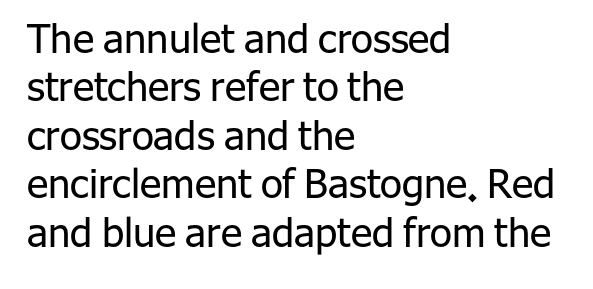
Q: Is the text bold? A: No.
Q: Is the text italic (slanted)? A: No, it is upright.
Q: Is the typeface a serif or a sans-serif typeface? A: Sans-serif.
Q: Is the text underlined? A: No.
Q: How is the paragraph aligned? A: Left-aligned.
Q: Is the spacing between letters normal or unusually wide? A: Normal.
Q: Width (condensed, normal, or wide)? A: Normal.
Q: Stroke contrast? A: Low.
Q: x-height? A: Medium.
Q: Monospaced? A: No.
